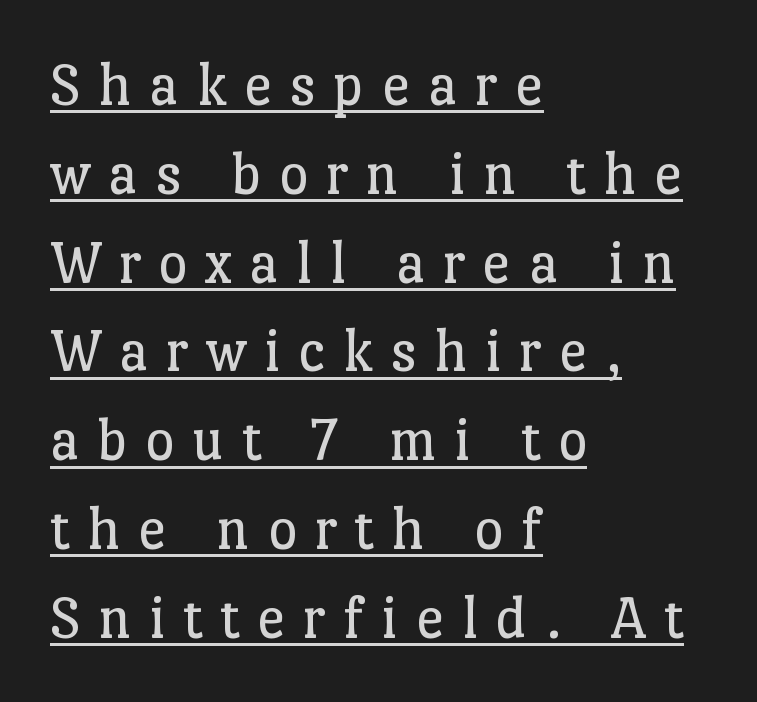
The strokes carry an ordinary text weight at most. Vertical strokes here are truly vertical. There is plenty of visible air inserted between adjacent glyphs. Students, observe: this is what conventionally led text looks like. I'd call this a serif setting — the letters wear small feet.
